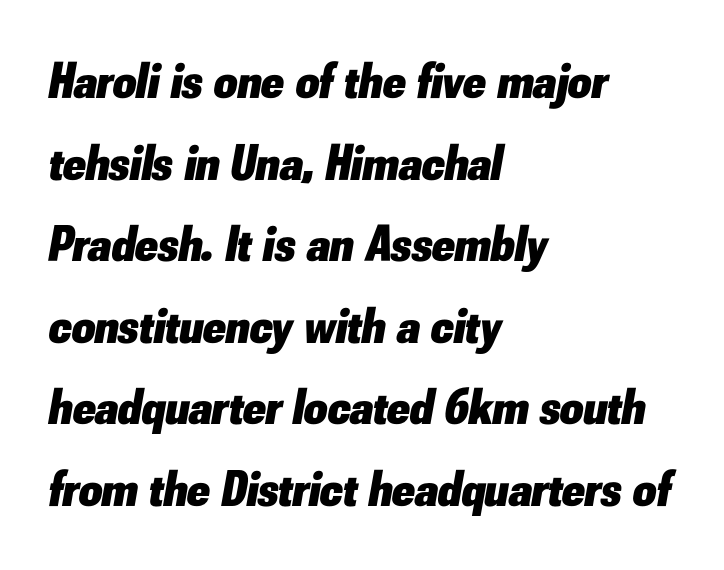
Interline gaps are of average width in this sample. Varying glyph widths throughout — classic text-font behaviour. A typesetter would call this zero additional tracking. Notice how the passage keeps a crisp vertical edge on the left only.
